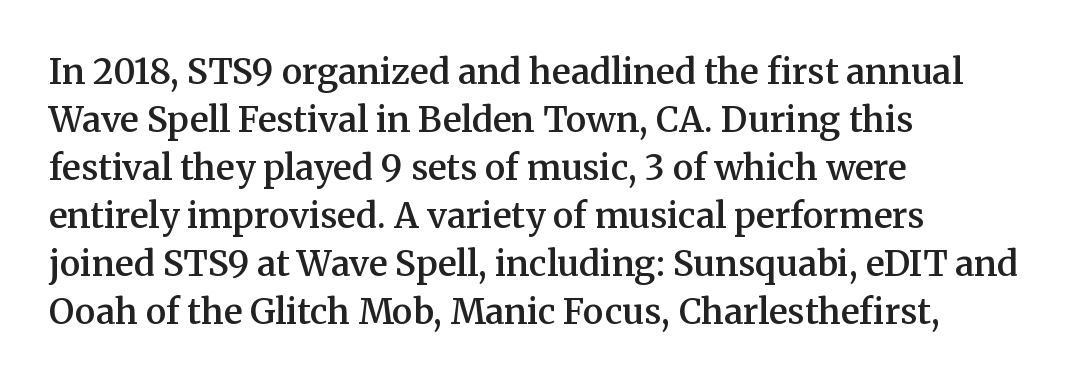
The letters advance in unequal steps, a hallmark of proportional type. Unlike a clean sans, this face finishes its strokes with serifs. Spacing between characters is what you'd get straight out of the box. The passage shown is semibold, sitting just below true bold. Line beginnings align vertically; line endings do not. This rendering features lettering with no underline.
